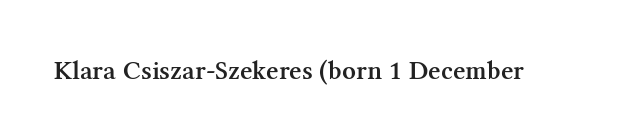
The image shows 27 px text type, upright; set normal letter spacing, not underlined.
